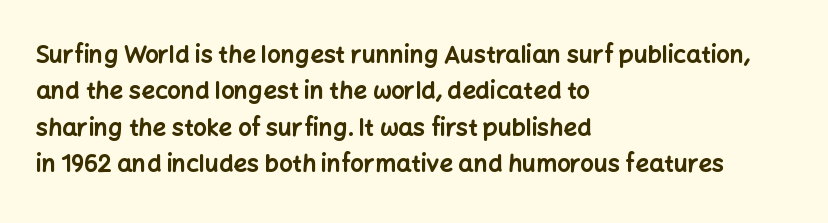
The designer left line spacing at the default. The horizontal fit of the characters is conventional and even. The specimen reads as upright at a glance. The passage shown is not underscored anywhere. The letters are bold, with thick, heavy strokes.
